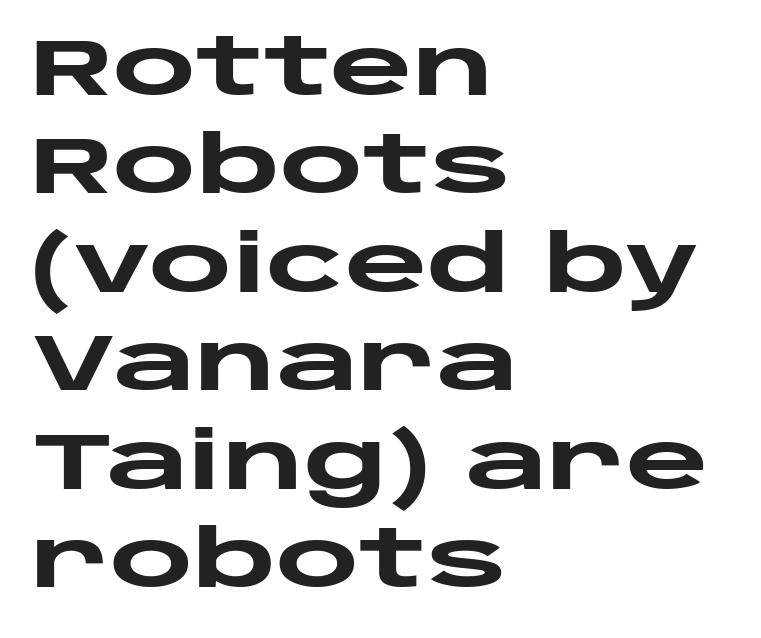
{"serif": "no", "italic": "no", "bold": "yes", "weight": "heavy", "width": "wide", "stroke_contrast": "low", "x_height": "large", "monospaced": "no", "underline": "no", "align": "left", "line_spacing_ratio": 1.23, "letter_spacing": "normal", "letter_spacing_em": 0.0, "glyph_px": 80}
